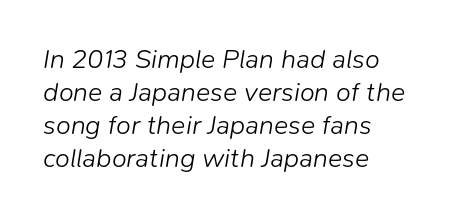
Q: Is the text bold? A: No.
Q: Is the text italic (slanted)? A: Yes, it leans right by about 9 degrees.
Q: Is the text underlined? A: No.
Q: How is the paragraph aligned? A: Left-aligned.
Q: Is the spacing between letters normal or unusually wide? A: Normal.
